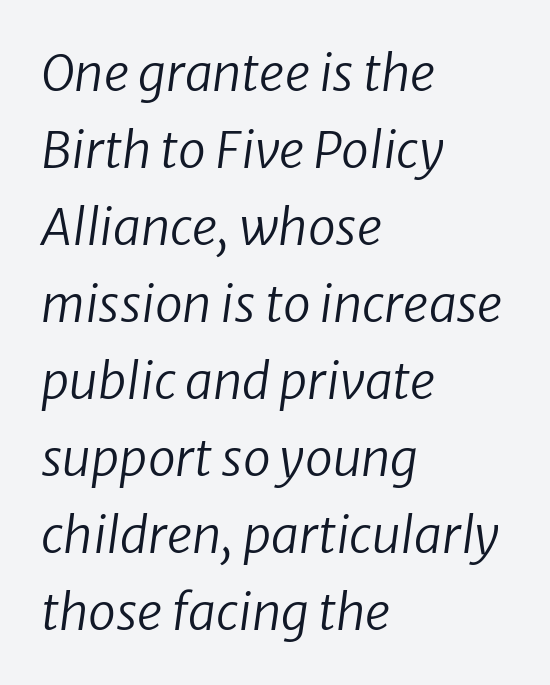
{"italic": "yes", "lean": "right", "slant_degrees": 8, "bold": "no", "weight": "regular", "width": "normal", "stroke_contrast": "low", "x_height": "medium", "monospaced": "no", "underline": "no", "align": "left", "line_spacing": "normal", "line_spacing_ratio": 1.54, "letter_spacing": "normal", "letter_spacing_em": 0.0, "glyph_px": 50}
